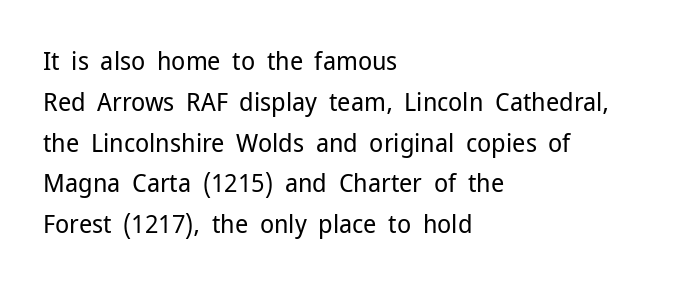
The image shows 26 px text type, upright; set left-aligned, normal line spacing (1.57x), normal letter spacing, not underlined.
